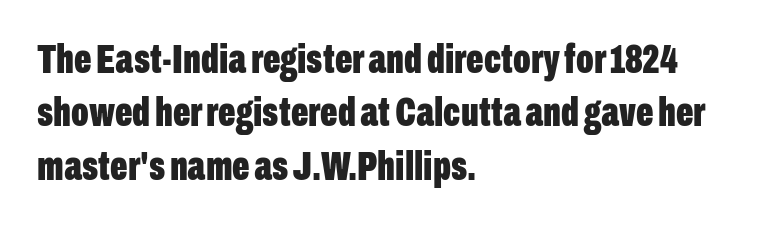
{"serif": "no", "italic": "no", "bold": "yes", "weight": "bold", "width": "condensed", "stroke_contrast": "low", "x_height": "medium", "monospaced": "no", "underline": "no", "align": "left", "line_spacing": "normal", "line_spacing_ratio": 1.3, "letter_spacing": "normal", "letter_spacing_em": 0.0, "glyph_px": 41}
